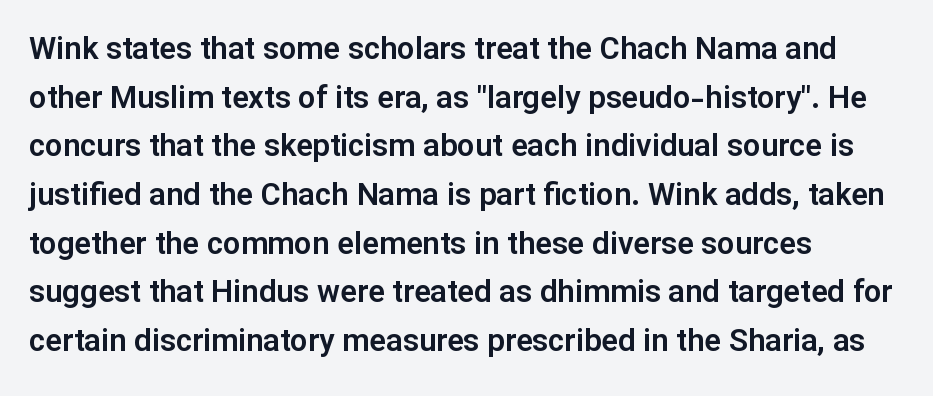
Nope, no serifs anywhere on these letters. The letters stand upright; this is a roman face. These lines sit exactly where default settings would place them. The zone under the glyphs is completely vacant. Does extra space separate the letters? No, they use regular spacing.
